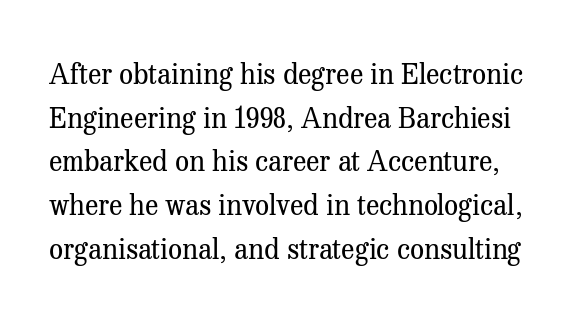
What kind of face is this? One with serifs. Decoration check: the copy has no underline. The line-height multiplier appears to be the usual default. These lines were composed using upright roman letters. The passage shown is not bold in any degree.
